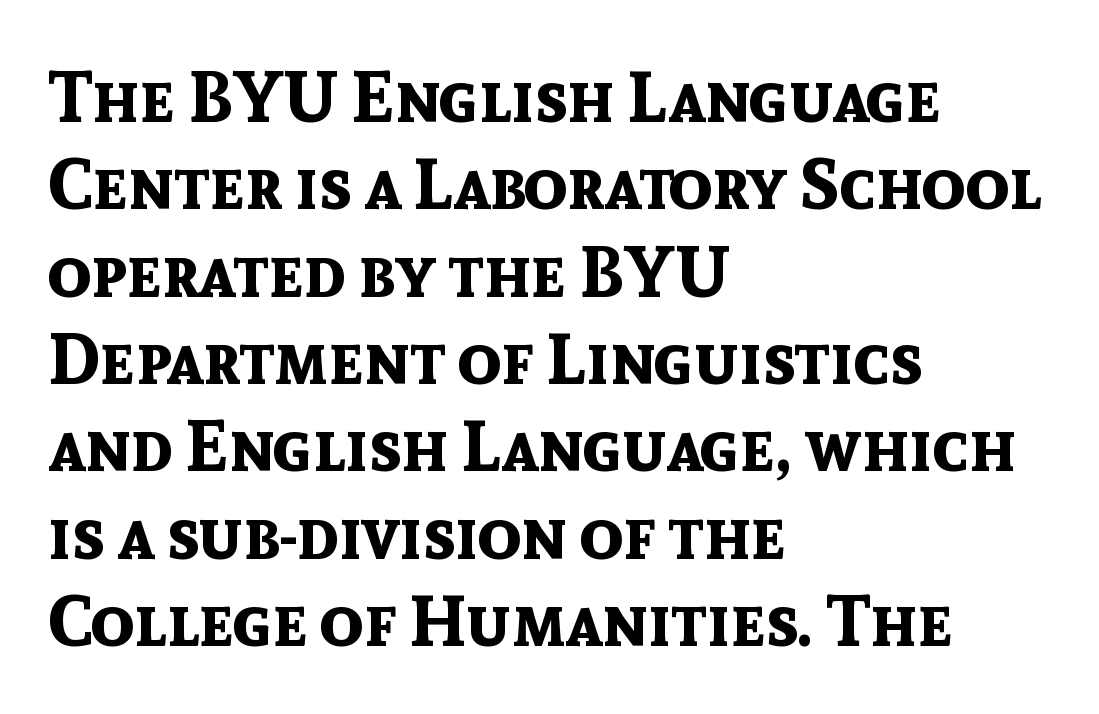
Default kerning and tracking; the words read as compact shapes. You can tell from the bare stems that sans-serif type was used. Note the varied advance widths — an 'i' is clearly narrower than an 'm'. Type without underlining. Tall strokes in this sample are plumb rather than angled. The characters look thick and weighty, a clear bold.
